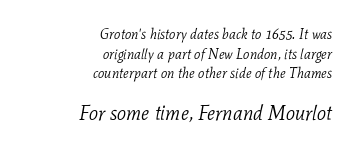
The image shows 20 px text type, italic (leaning right); set right-aligned, normal line spacing (1.41x), normal letter spacing, not underlined; the second (bottom) block is 1.43x larger.
